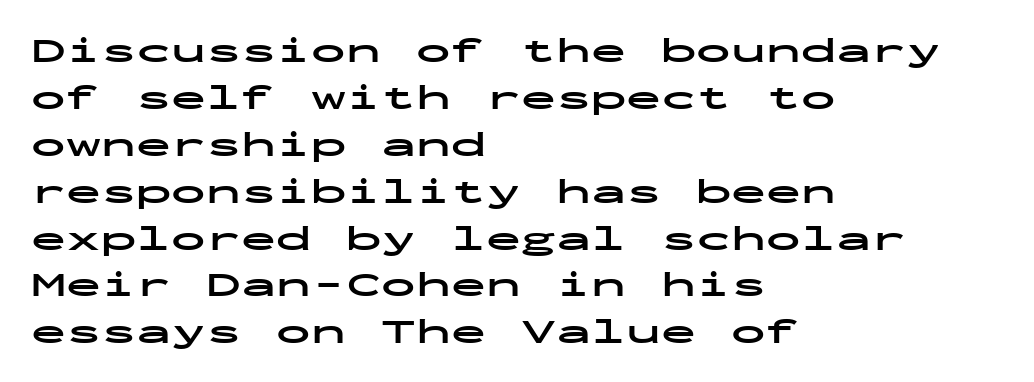
{"serif": "no", "italic": "no", "bold": "yes", "weight": "bold", "width": "wide", "stroke_contrast": "low", "x_height": "medium", "monospaced": "yes", "underline": "no", "align": "left", "line_spacing": "normal", "line_spacing_ratio": 1.34, "letter_spacing": "normal", "letter_spacing_em": 0.0, "glyph_px": 35}
